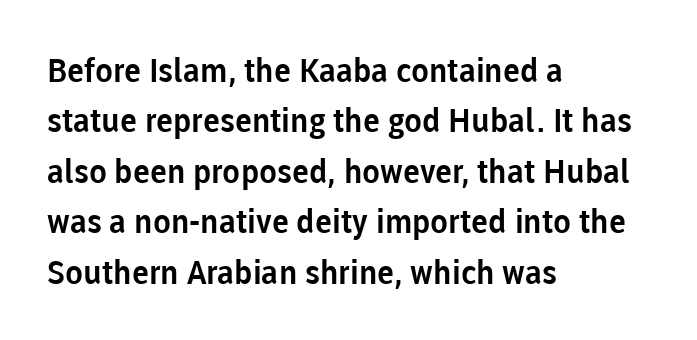
Q: Is the text italic (slanted)? A: No, it is upright.
Q: Is the typeface a serif or a sans-serif typeface? A: Sans-serif.
Q: Is the text underlined? A: No.
Q: How is the paragraph aligned? A: Left-aligned.
Q: Is the spacing between letters normal or unusually wide? A: Normal.
Q: Is the spacing between lines tight, normal or loose? A: Normal.
Q: Width (condensed, normal, or wide)? A: Normal.
Q: Stroke contrast? A: Low.
Q: x-height? A: Medium.
Q: Monospaced? A: No.
